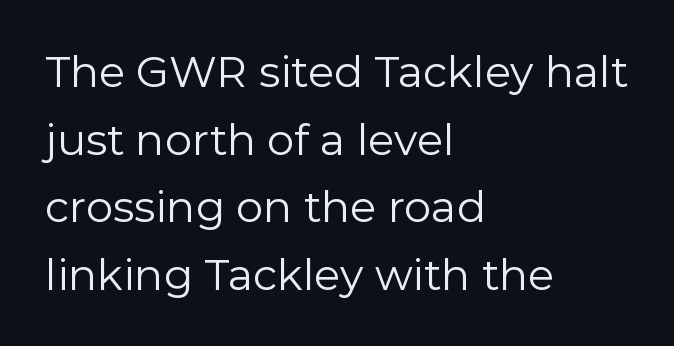
{"serif": "no", "italic": "no", "bold": "no", "weight": "regular", "width": "normal", "x_height": "medium", "monospaced": "no", "underline": "no", "align": "left", "line_spacing": "normal", "line_spacing_ratio": 1.57, "letter_spacing": "normal", "letter_spacing_em": 0.0, "glyph_px": 43}
